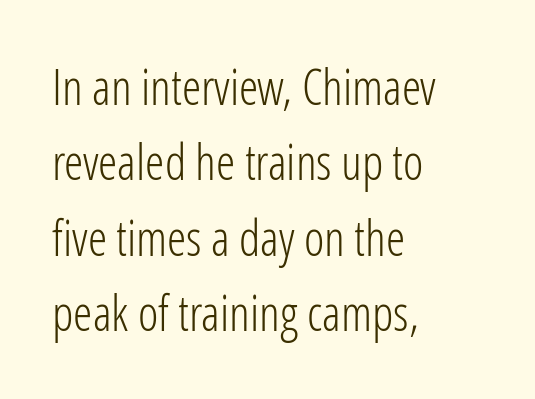
Typeset ragged right — the left edge is the straight one. No heavy texture on the line: the type isn't bold. The rendering uses natural spacing where letterforms have individual widths. Look at the bottom of the vertical strokes: they stop flat, with no serifs. Clear beneath every line of the passage. The rendering keeps characters at their native spacing.
